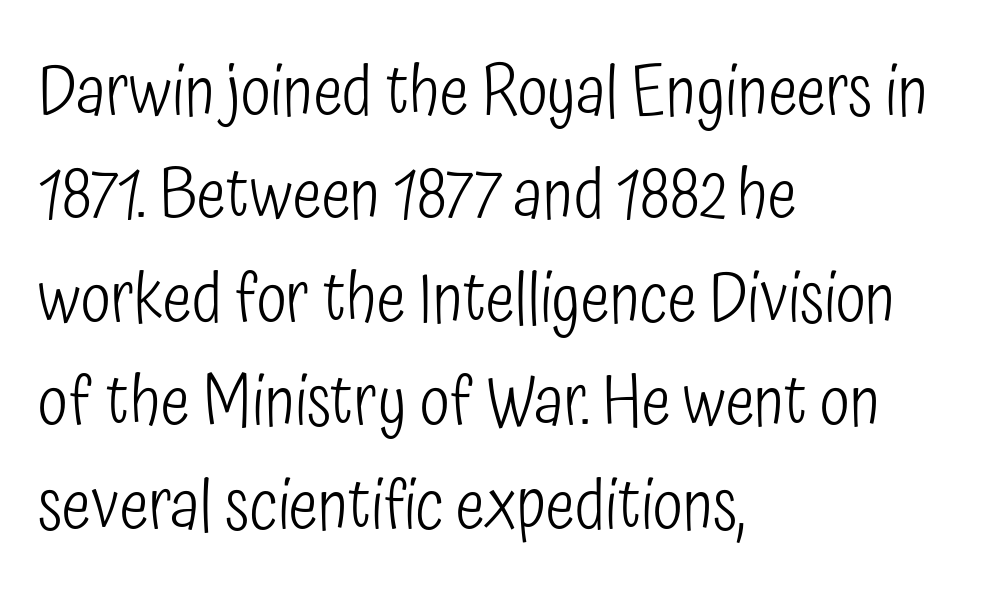
The image shows 69 px light, condensed sans-serif type, upright; set left-aligned, normal line spacing (1.5x), normal letter spacing, not underlined; low stroke contrast and a medium x-height.
